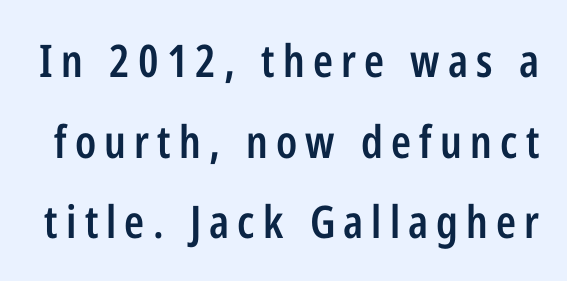
{"serif": "no", "italic": "no", "bold": "semi", "weight": "semibold", "width": "condensed", "stroke_contrast": "low", "x_height": "medium", "monospaced": "no", "underline": "no", "line_spacing_ratio": 1.79, "glyph_px": 45}
